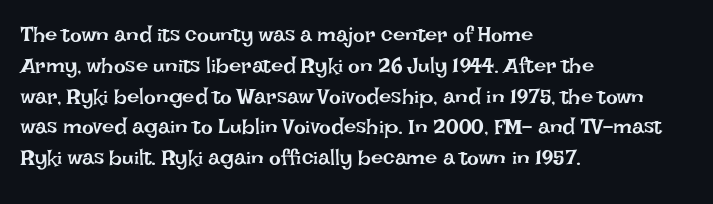
{"italic": "no", "bold": "no", "underline": "no", "align": "left", "line_spacing": "normal", "line_spacing_ratio": 1.4, "letter_spacing": "normal", "letter_spacing_em": 0.0, "glyph_px": 22}
